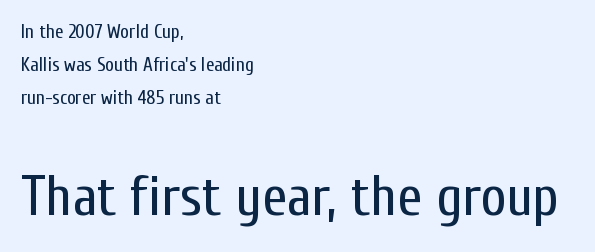
{"serif": "no", "italic": "no", "bold": "no", "weight": "regular", "width": "condensed", "stroke_contrast": "low", "x_height": "medium", "monospaced": "no", "underline": "no", "align": "left", "line_spacing_ratio": 1.73, "letter_spacing": "normal", "letter_spacing_em": 0.0, "larger_block": "second", "size_ratio": 2.95, "glyph_px": 56}
